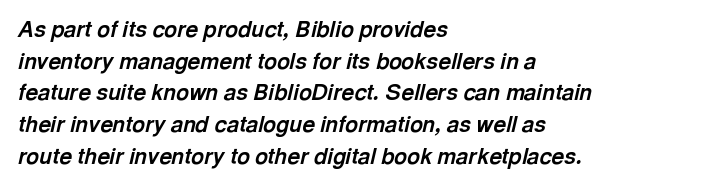
Q: Is the text bold? A: Yes.
Q: Is the text italic (slanted)? A: Yes, it leans right by about 13 degrees.
Q: Is the text underlined? A: No.
Q: How is the paragraph aligned? A: Left-aligned.
Q: Is the spacing between letters normal or unusually wide? A: Normal.
Q: Is the spacing between lines tight, normal or loose? A: Normal.
